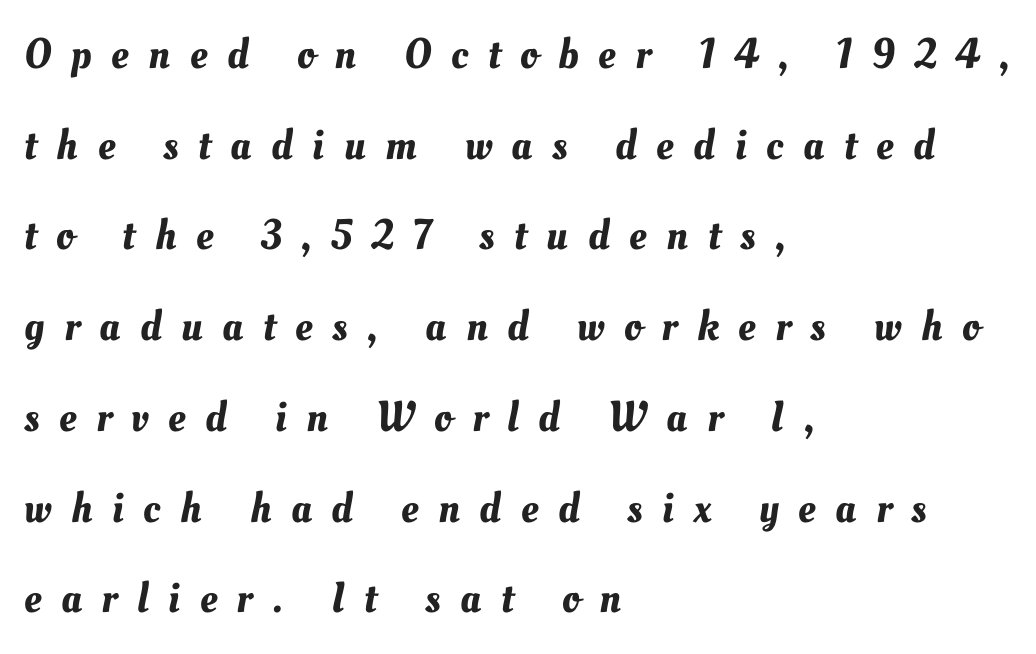
The image shows 43 px text type; set left-aligned, loose line spacing (2.11x), unusually wide letter spacing (+0.46 em), not underlined; medium stroke contrast and a small x-height.
